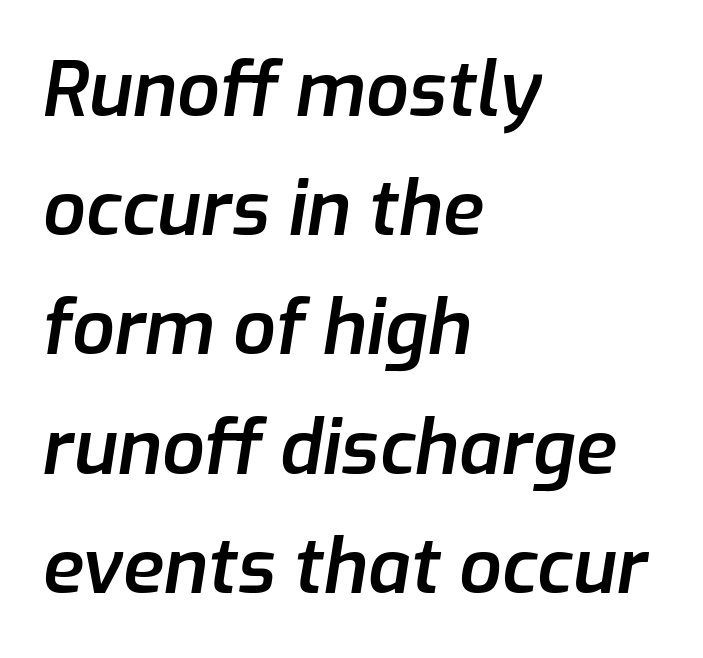
In terms of leading, this rendering sits right in the middle. Nobody touched the tracking dial on this one. The foot of each line stays bare and open. The rendering uses natural spacing where letterforms have individual widths. The letters are slanted; this is an italic face.
